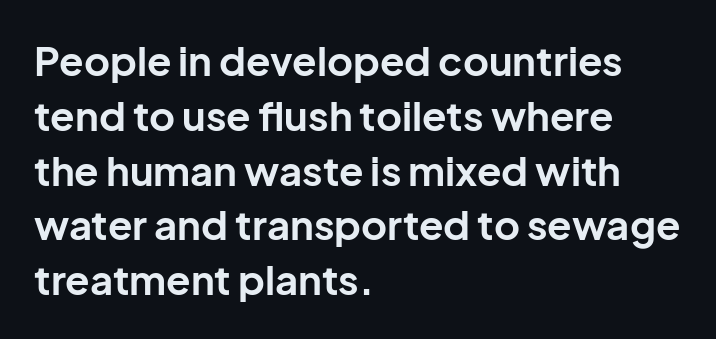
{"serif": "no", "italic": "no", "bold": "yes", "weight": "bold", "width": "normal", "stroke_contrast": "low", "x_height": "medium", "monospaced": "no", "underline": "no", "align": "left", "line_spacing": "normal", "line_spacing_ratio": 1.37, "letter_spacing": "normal", "letter_spacing_em": 0.0, "glyph_px": 40}
